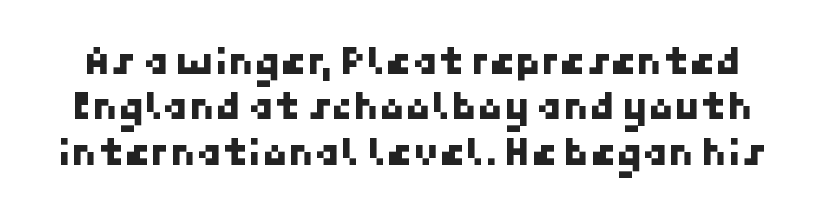
Q: Is the typeface a serif or a sans-serif typeface? A: Sans-serif.
Q: Is the text underlined? A: No.
Q: Is the spacing between letters normal or unusually wide? A: Normal.
Q: Is the spacing between lines tight, normal or loose? A: Tight.
Q: Width (condensed, normal, or wide)? A: Normal.
Q: Stroke contrast? A: Low.
Q: x-height? A: Medium.
